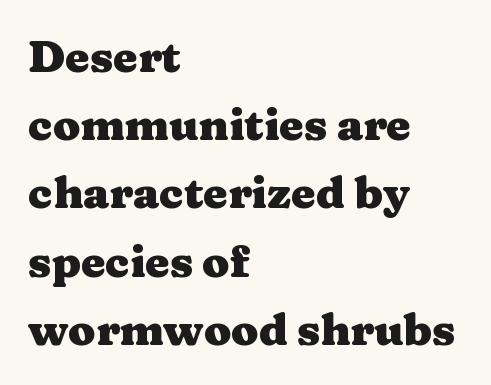
{"serif": "yes", "italic": "no", "bold": "yes", "weight": "heavy", "width": "wide", "stroke_contrast": "medium", "x_height": "medium", "monospaced": "no", "underline": "no", "align": "left", "line_spacing": "normal", "line_spacing_ratio": 1.55, "letter_spacing": "normal", "letter_spacing_em": 0.0, "glyph_px": 44}
